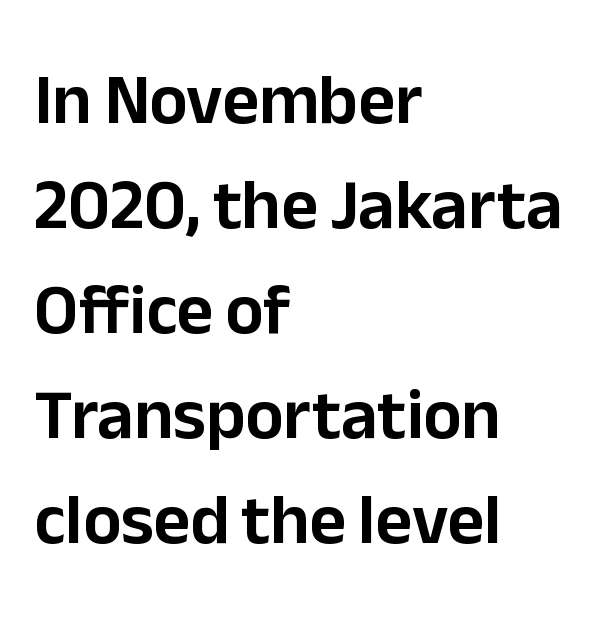
Q: Is the text italic (slanted)? A: No, it is upright.
Q: Is the typeface a serif or a sans-serif typeface? A: Sans-serif.
Q: Is the text underlined? A: No.
Q: How is the paragraph aligned? A: Left-aligned.
Q: Is the spacing between letters normal or unusually wide? A: Normal.
Q: Is the spacing between lines tight, normal or loose? A: Normal.
Q: Width (condensed, normal, or wide)? A: Normal.
Q: Stroke contrast? A: Low.
Q: x-height? A: Medium.
Q: Monospaced? A: No.
